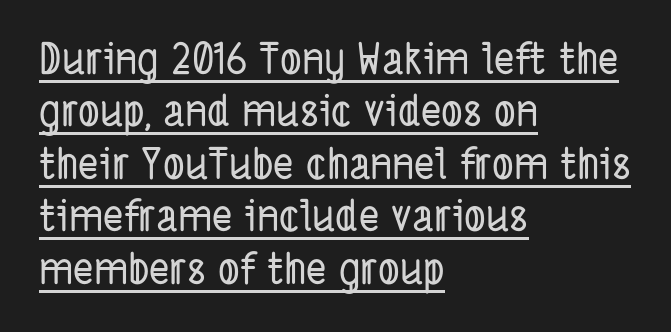
The text was rendered using a sans face with plain stroke endings. This rendering leaves character spacing at its baseline value. Caption: multi-line text, flush left, ragged right. Proportional: the letters do not fall into vertical columns. Like a heading marked for emphasis, these lines bear an underscore.
